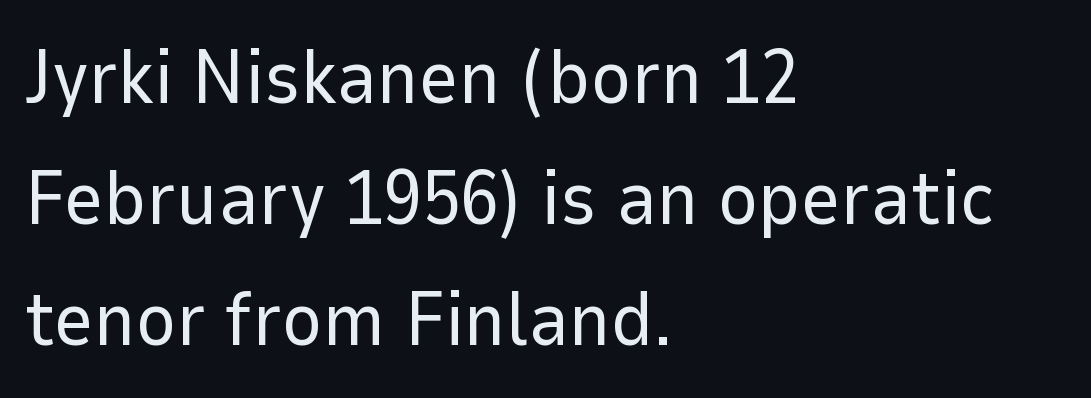
{"serif": "no", "italic": "no", "bold": "no", "weight": "regular", "width": "normal", "stroke_contrast": "low", "x_height": "medium", "monospaced": "no", "underline": "no", "align": "left", "line_spacing": "normal", "line_spacing_ratio": 1.57, "letter_spacing": "normal", "letter_spacing_em": 0.0, "glyph_px": 77}
